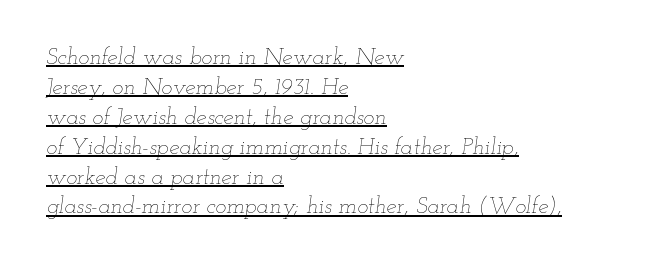
Q: Is the text bold? A: No.
Q: Is the text italic (slanted)? A: Yes, it leans right by about 12 degrees.
Q: Is the text underlined? A: Yes.
Q: How is the paragraph aligned? A: Left-aligned.
Q: Is the spacing between letters normal or unusually wide? A: Normal.
Q: Is the spacing between lines tight, normal or loose? A: Normal.
